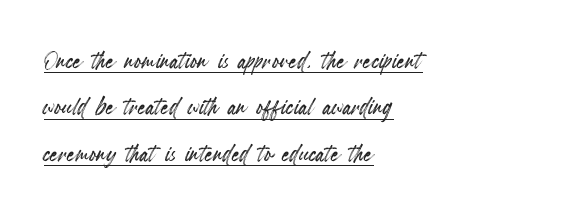
The image shows 32 px condensed type; set left-aligned, normal line spacing (1.45x), normal letter spacing, underlined; a small x-height.
